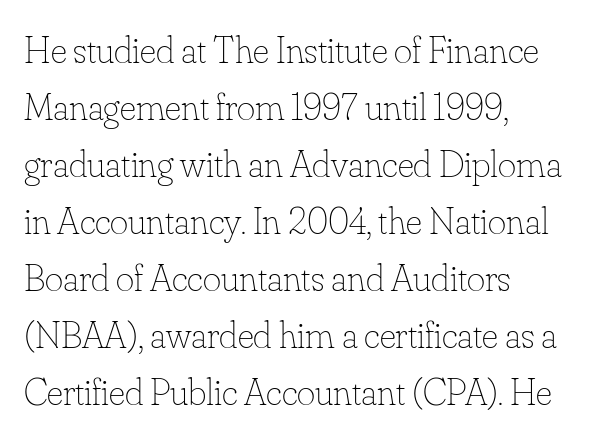
Glyph-to-glyph distance matches everyday printed text. Think standard paragraph weight, or any step lighter than that. Posture: vertical. Compared with a centered layout, this one pins lines to the left instead.
